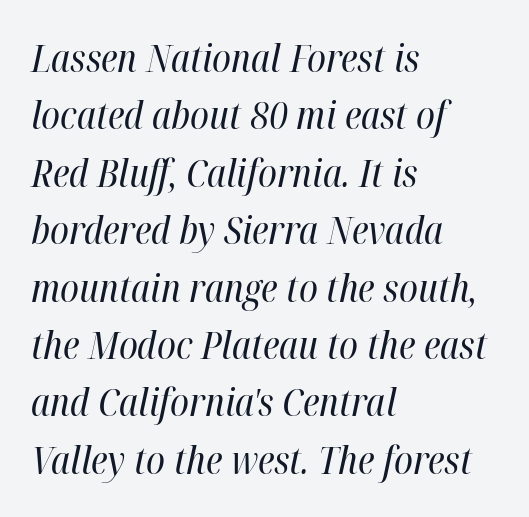
{"italic": "yes", "lean": "right", "slant_degrees": 12, "bold": "no", "weight": "regular", "width": "condensed", "stroke_contrast": "high", "x_height": "medium", "monospaced": "no", "underline": "no", "align": "left", "line_spacing": "normal", "line_spacing_ratio": 1.51, "letter_spacing": "normal", "letter_spacing_em": 0.0, "glyph_px": 38}
